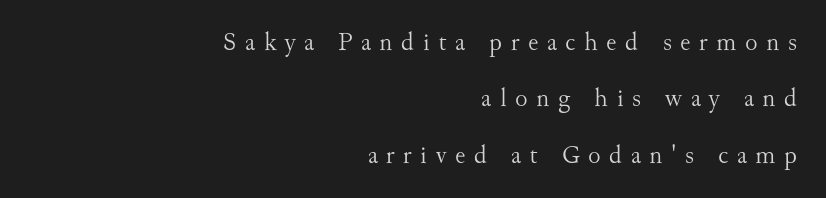
{"italic": "no", "bold": "no", "underline": "no", "align": "right", "line_spacing": "loose", "line_spacing_ratio": 2.17, "letter_spacing": "wide", "letter_spacing_em": 0.33, "glyph_px": 26}
